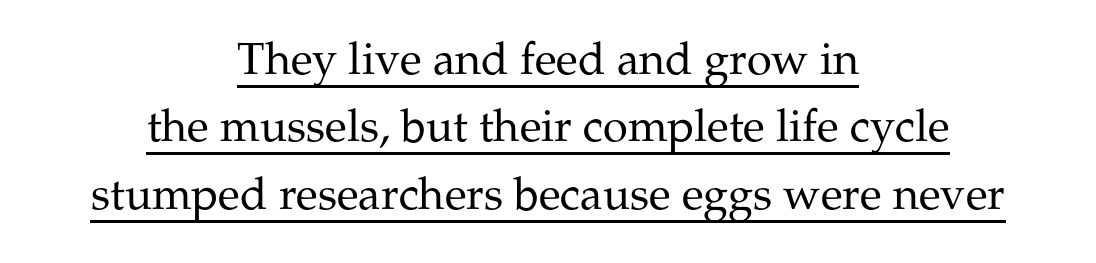
{"serif": "yes", "italic": "no", "bold": "no", "weight": "regular", "width": "normal", "stroke_contrast": "medium", "x_height": "medium", "monospaced": "no", "underline": "yes", "align": "center", "line_spacing": "normal", "line_spacing_ratio": 1.5, "letter_spacing": "normal", "letter_spacing_em": 0.0, "glyph_px": 45}
